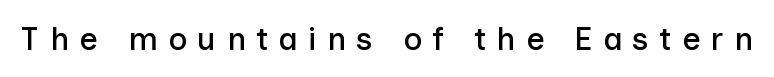
The image shows 32 px sans-serif type, upright; set unusually wide letter spacing (+0.32 em), not underlined; low stroke contrast and a medium x-height.
